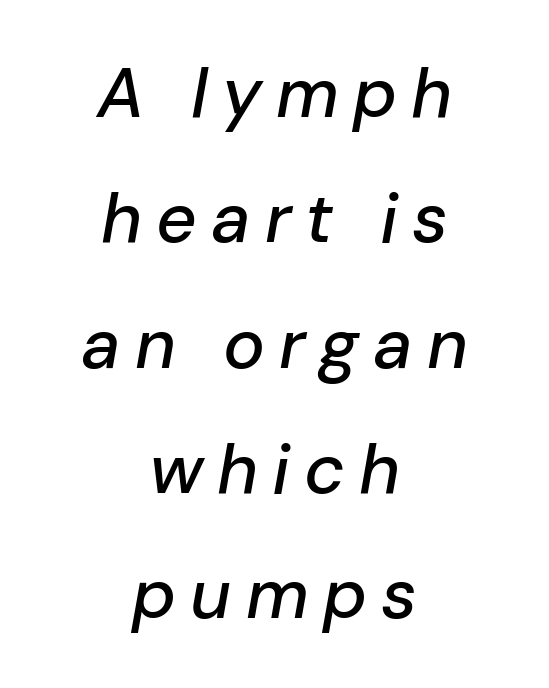
Q: Is the text italic (slanted)? A: Yes, it leans right by about 10 degrees.
Q: Is the text underlined? A: No.
Q: How is the paragraph aligned? A: Centered.
Q: Is the spacing between letters normal or unusually wide? A: Unusually wide.
Q: Width (condensed, normal, or wide)? A: Normal.
Q: Stroke contrast? A: Low.
Q: x-height? A: Medium.
Q: Monospaced? A: No.
